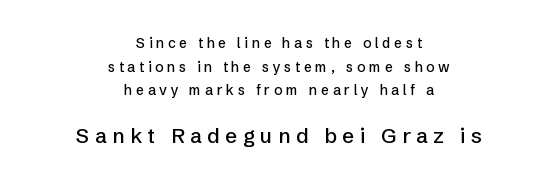
The image shows 21 px text type, upright; set centered, normal line spacing (1.69x), unusually wide letter spacing (+0.26 em), not underlined; the second (bottom) block is 1.5x larger.
